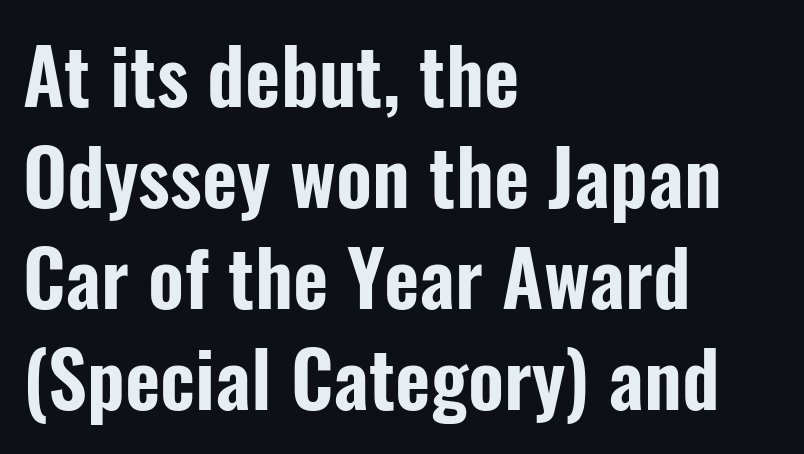
Q: Is the text italic (slanted)? A: No, it is upright.
Q: Is the typeface a serif or a sans-serif typeface? A: Sans-serif.
Q: Is the text underlined? A: No.
Q: How is the paragraph aligned? A: Left-aligned.
Q: Is the spacing between letters normal or unusually wide? A: Normal.
Q: Is the spacing between lines tight, normal or loose? A: Normal.
Q: Width (condensed, normal, or wide)? A: Condensed.
Q: Stroke contrast? A: Low.
Q: x-height? A: Medium.
Q: Monospaced? A: No.
